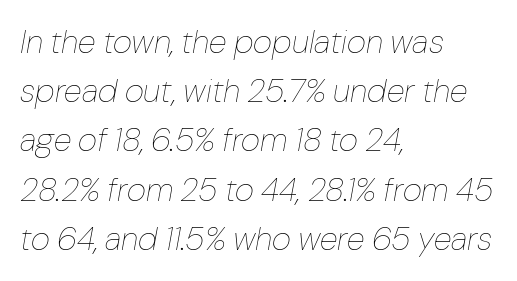
The image shows 33 px thin type, italic (leaning right); set left-aligned, normal line spacing (1.49x), normal letter spacing, not underlined; low stroke contrast and a medium x-height.
